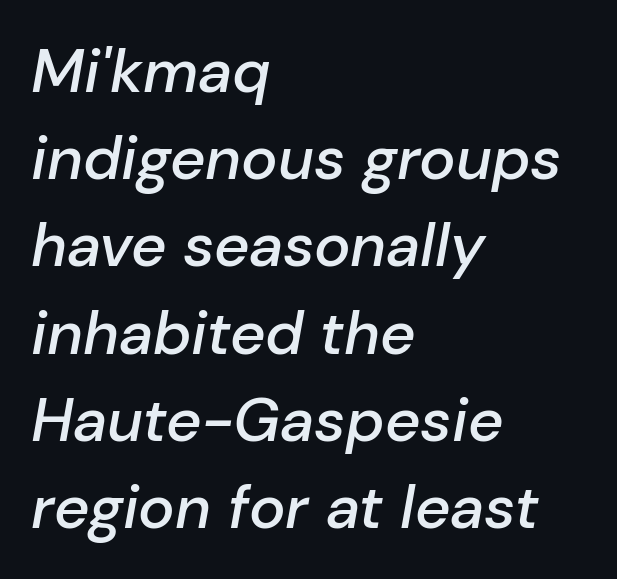
The image shows 61 px semibold type, italic (leaning right); set left-aligned, normal line spacing (1.43x), normal letter spacing, not underlined; low stroke contrast and a medium x-height.
